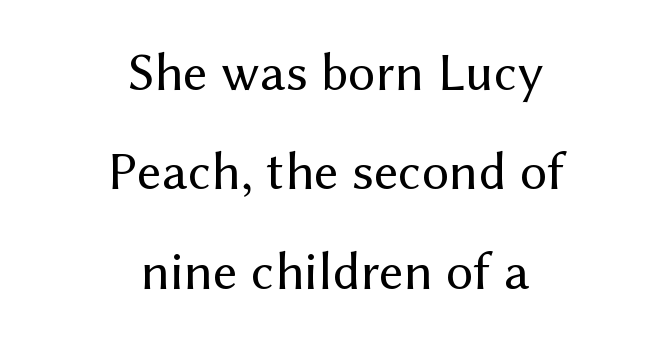
The image shows 54 px regular-weight sans-serif type, upright; set centered, line spacing 1.84x, normal letter spacing, not underlined; medium stroke contrast and a medium x-height.
